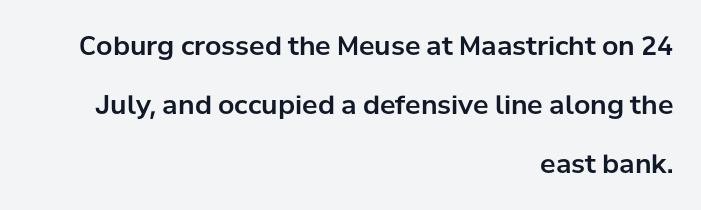
{"italic": "no", "underline": "no", "align": "right", "line_spacing": "loose", "line_spacing_ratio": 2.26, "letter_spacing": "normal", "letter_spacing_em": 0.0, "glyph_px": 26}
